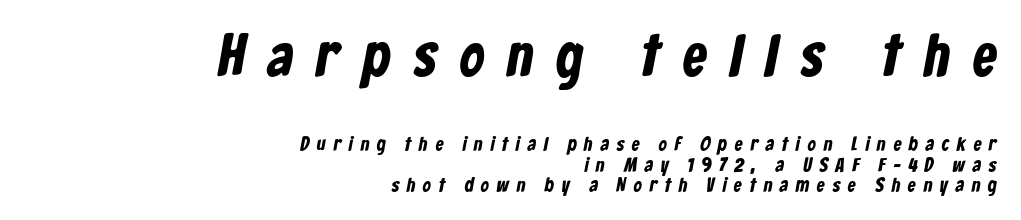
Q: Is the text bold? A: Yes.
Q: Is the typeface a serif or a sans-serif typeface? A: Sans-serif.
Q: Is the text underlined? A: No.
Q: How is the paragraph aligned? A: Right-aligned.
Q: Is the spacing between letters normal or unusually wide? A: Unusually wide.
Q: Is the spacing between lines tight, normal or loose? A: Tight.
Q: Which block of text is set in a larger size, the first (top) or the second (bottom)? A: The first (top) one.
Q: Width (condensed, normal, or wide)? A: Condensed.
Q: Stroke contrast? A: Low.
Q: x-height? A: Medium.
Q: Monospaced? A: No.
